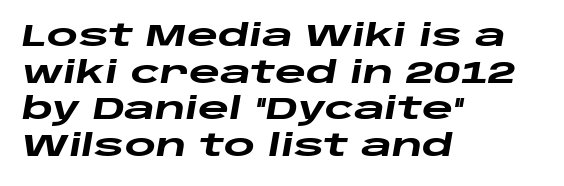
The image shows 30 px heavy, wide type, italic (leaning right); set left-aligned, line spacing 1.22x, normal letter spacing, not underlined; low stroke contrast and a large x-height.
